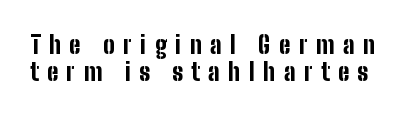
{"italic": "no", "bold": "yes", "underline": "no", "line_spacing": "tight", "line_spacing_ratio": 1.12, "letter_spacing": "wide", "letter_spacing_em": 0.36, "glyph_px": 24}
